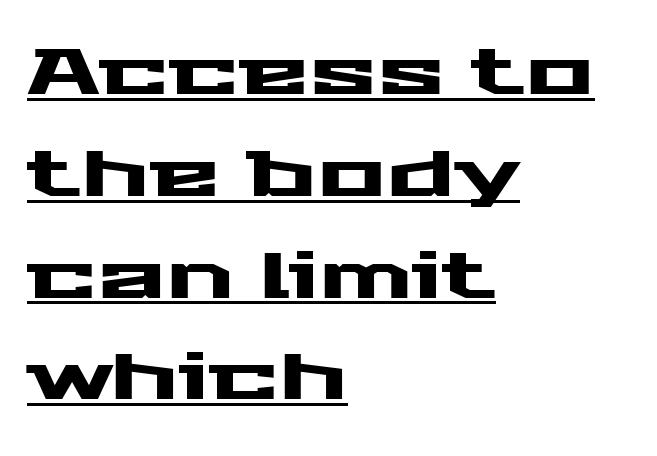
Q: Is the text italic (slanted)? A: No, it is upright.
Q: Is the typeface a serif or a sans-serif typeface? A: Sans-serif.
Q: Is the text underlined? A: Yes.
Q: How is the paragraph aligned? A: Left-aligned.
Q: Is the spacing between letters normal or unusually wide? A: Normal.
Q: Is the spacing between lines tight, normal or loose? A: Normal.
Q: Width (condensed, normal, or wide)? A: Wide.
Q: Stroke contrast? A: Medium.
Q: x-height? A: Medium.
Q: Monospaced? A: No.
